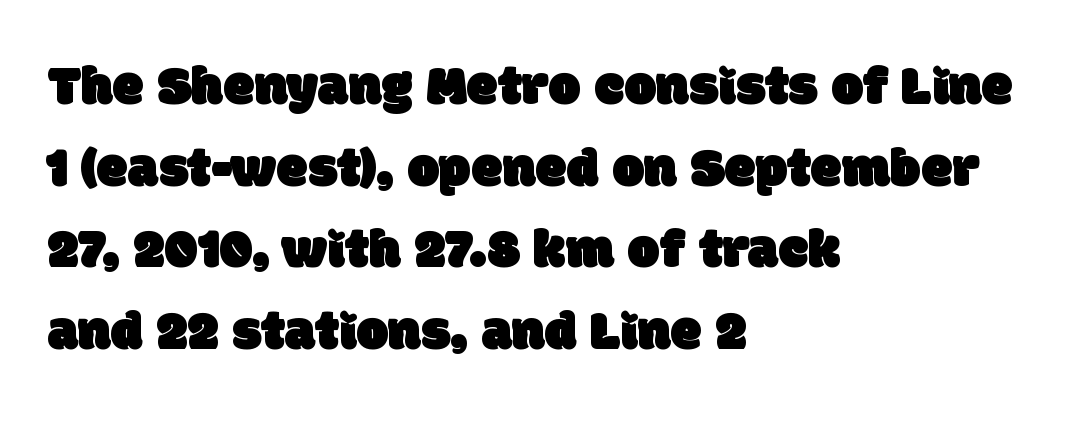
{"serif": "no", "width": "normal", "stroke_contrast": "low", "x_height": "large", "monospaced": "no", "underline": "no", "align": "left", "line_spacing": "normal", "line_spacing_ratio": 1.43, "letter_spacing": "normal", "letter_spacing_em": 0.0, "glyph_px": 57}
